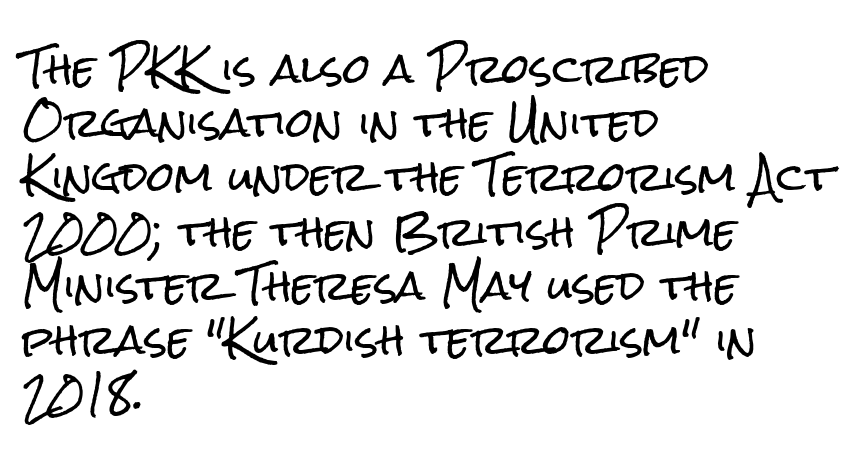
You could not count columns in this text — the font is proportionally spaced. This rendering uses left alignment, leaving the right contour irregular. The lettering holds an erect, upright posture throughout. Note: no serifs on the glyphs.
